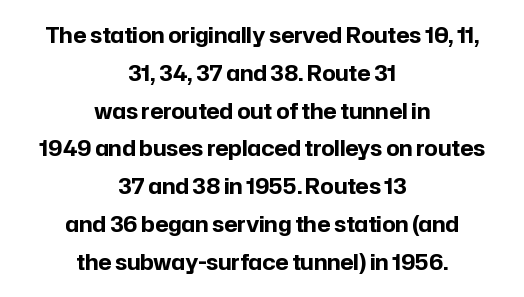
{"italic": "no", "bold": "yes", "underline": "no", "align": "center", "line_spacing_ratio": 1.8, "letter_spacing": "normal", "letter_spacing_em": 0.0, "glyph_px": 21}
